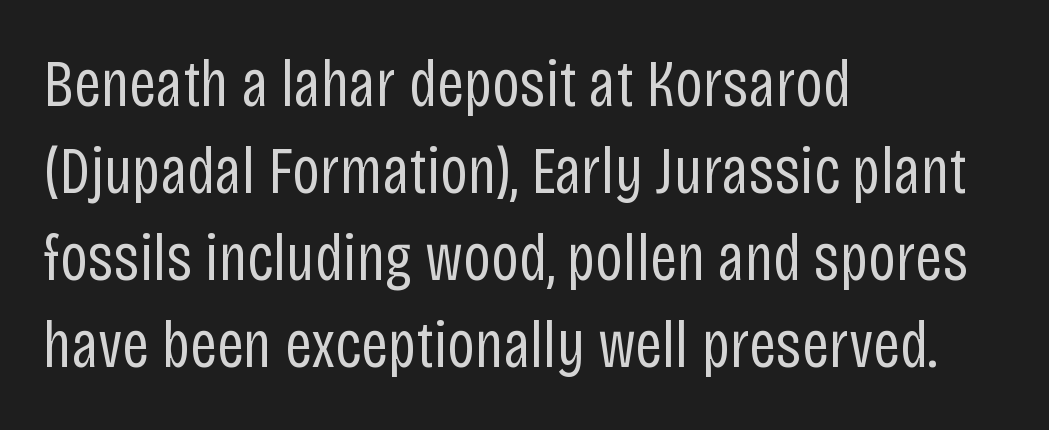
{"serif": "no", "italic": "no", "bold": "no", "weight": "regular", "width": "condensed", "stroke_contrast": "low", "x_height": "large", "monospaced": "no", "underline": "no", "align": "left", "line_spacing": "normal", "line_spacing_ratio": 1.3, "letter_spacing": "normal", "letter_spacing_em": 0.0, "glyph_px": 67}
